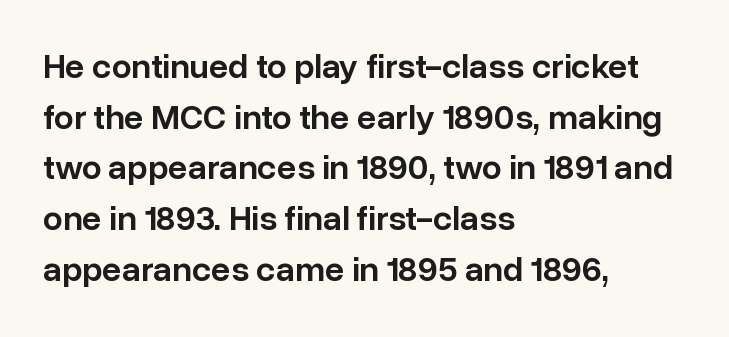
The glyphs in this specimen are sans serif. Ordinary non-slanted type is in use. Clear beneath every line of the passage. This sample has the flowing, uneven cadence of proportional lettering. The horizontal fit of the characters is conventional and even.
